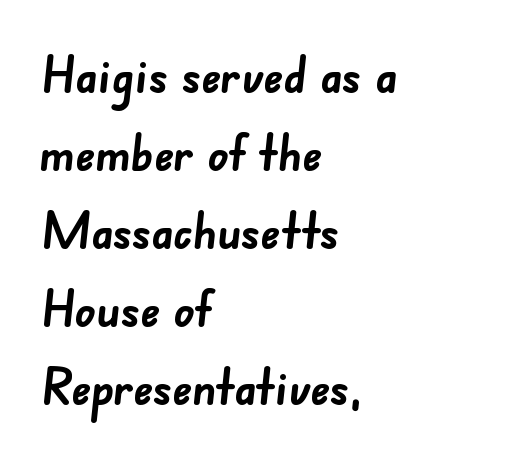
The image shows 51 px semibold sans-serif type; set left-aligned, normal line spacing (1.53x), normal letter spacing, not underlined; low stroke contrast and a small x-height.
